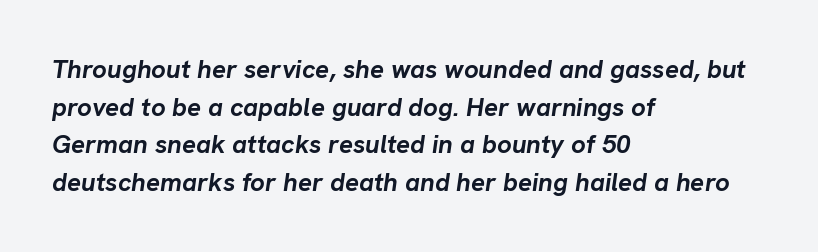
Q: Is the text bold? A: Yes.
Q: Is the text italic (slanted)? A: Yes, it leans right by about 8 degrees.
Q: Is the text underlined? A: No.
Q: How is the paragraph aligned? A: Left-aligned.
Q: Is the spacing between letters normal or unusually wide? A: Normal.
Q: Is the spacing between lines tight, normal or loose? A: Normal.
